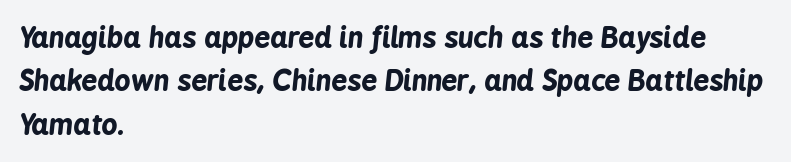
{"italic": "yes", "lean": "right", "slant_degrees": 6, "bold": "yes", "weight": "bold", "width": "condensed", "stroke_contrast": "low", "x_height": "medium", "monospaced": "no", "underline": "no", "align": "left", "line_spacing": "normal", "line_spacing_ratio": 1.55, "letter_spacing": "normal", "letter_spacing_em": 0.0, "glyph_px": 28}
